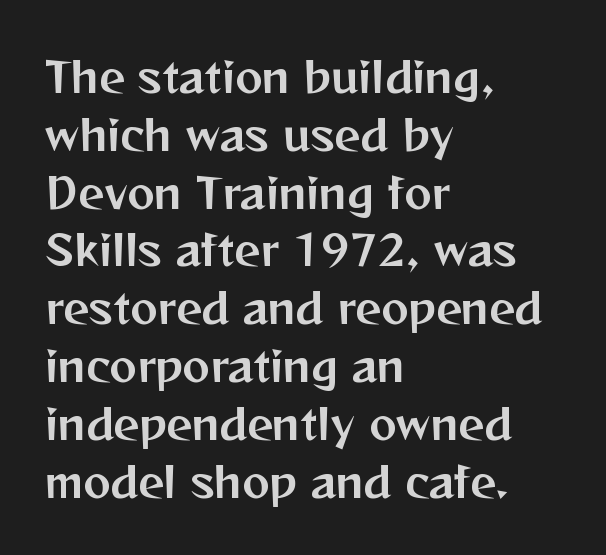
The image shows 41 px sans-serif type, upright; set left-aligned, normal line spacing (1.41x), normal letter spacing, not underlined; medium stroke contrast and a medium x-height.
